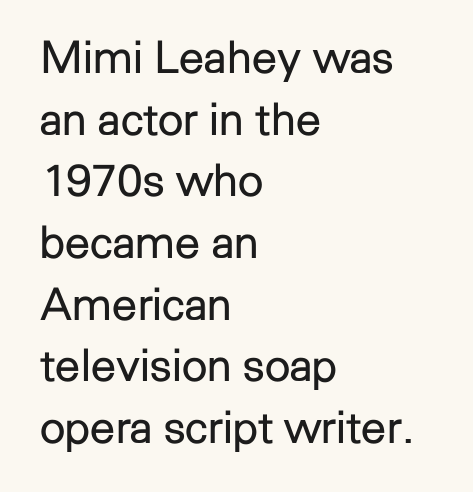
{"serif": "no", "italic": "no", "bold": "no", "weight": "regular", "width": "normal", "stroke_contrast": "low", "x_height": "medium", "monospaced": "no", "underline": "no", "align": "left", "line_spacing": "normal", "line_spacing_ratio": 1.37, "letter_spacing": "normal", "letter_spacing_em": 0.0, "glyph_px": 45}
